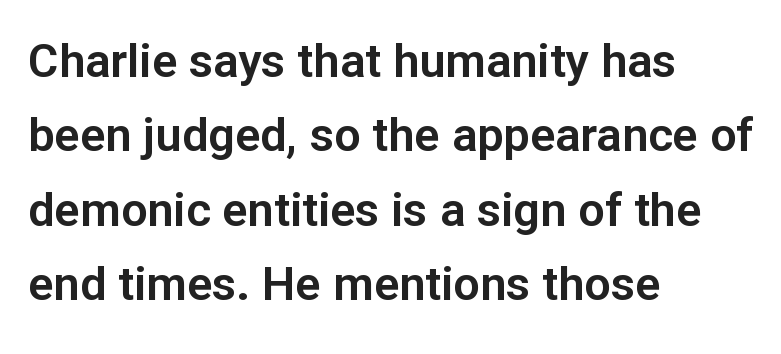
Q: Is the text italic (slanted)? A: No, it is upright.
Q: Is the typeface a serif or a sans-serif typeface? A: Sans-serif.
Q: Is the text underlined? A: No.
Q: How is the paragraph aligned? A: Left-aligned.
Q: Is the spacing between letters normal or unusually wide? A: Normal.
Q: Is the spacing between lines tight, normal or loose? A: Normal.
Q: Width (condensed, normal, or wide)? A: Normal.
Q: Stroke contrast? A: Low.
Q: x-height? A: Medium.
Q: Monospaced? A: No.
